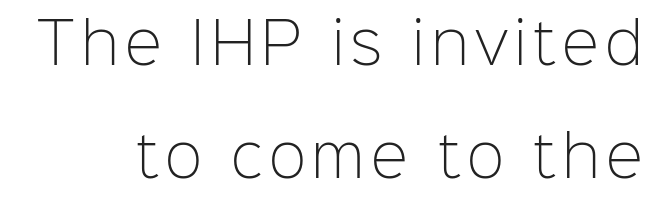
Q: Is the text bold? A: No.
Q: Is the text italic (slanted)? A: No, it is upright.
Q: Is the typeface a serif or a sans-serif typeface? A: Sans-serif.
Q: Is the text underlined? A: No.
Q: Is the spacing between lines tight, normal or loose? A: Loose.
Q: Width (condensed, normal, or wide)? A: Normal.
Q: Stroke contrast? A: Low.
Q: x-height? A: Medium.
Q: Monospaced? A: No.
